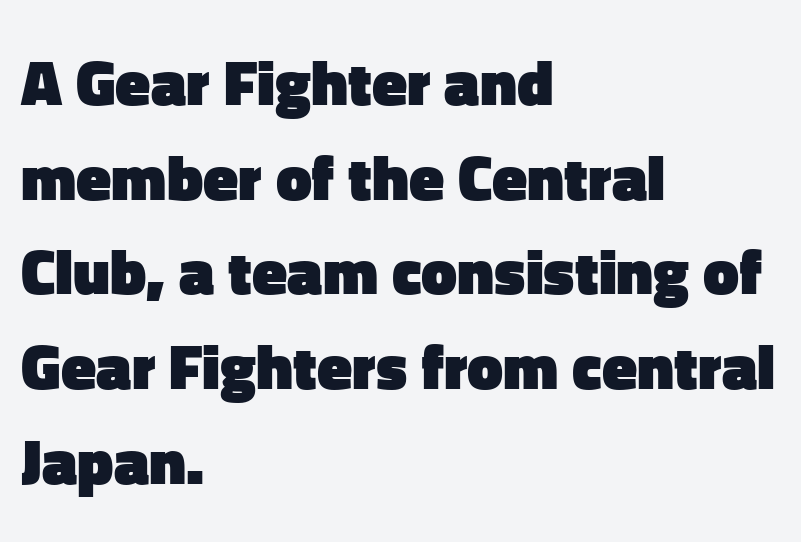
Q: Is the text bold? A: Yes.
Q: Is the text italic (slanted)? A: No, it is upright.
Q: Is the typeface a serif or a sans-serif typeface? A: Sans-serif.
Q: Is the text underlined? A: No.
Q: How is the paragraph aligned? A: Left-aligned.
Q: Is the spacing between letters normal or unusually wide? A: Normal.
Q: Is the spacing between lines tight, normal or loose? A: Normal.
Q: Width (condensed, normal, or wide)? A: Normal.
Q: Stroke contrast? A: Low.
Q: x-height? A: Medium.
Q: Monospaced? A: No.
